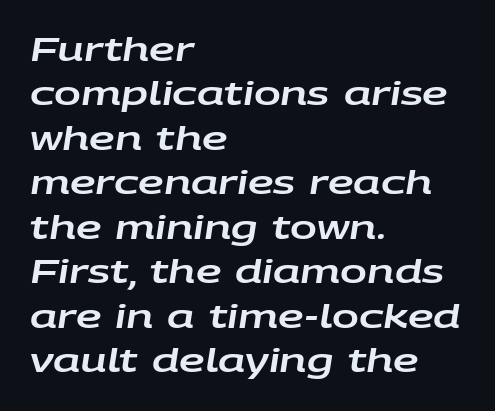
{"italic": "yes", "lean": "right", "slant_degrees": 9, "width": "wide", "stroke_contrast": "low", "x_height": "large", "monospaced": "no", "underline": "no", "align": "left", "line_spacing": "normal", "line_spacing_ratio": 1.39, "letter_spacing": "normal", "letter_spacing_em": 0.0, "glyph_px": 32}
